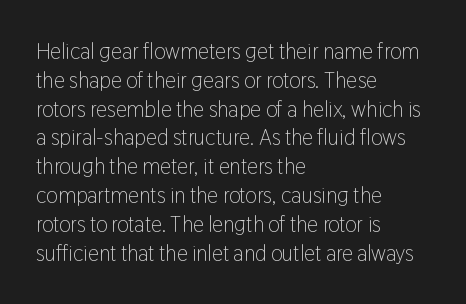
No extra ink here — the face is not bold. The ragged edge is on the right, which tells us the setting is flush left. Decoration check: the copy has no underline. Between one letter and the next there's only the usual sliver of space. No italicization has been applied; the sample stays upright. Successive baselines arrive at the customary interval.
